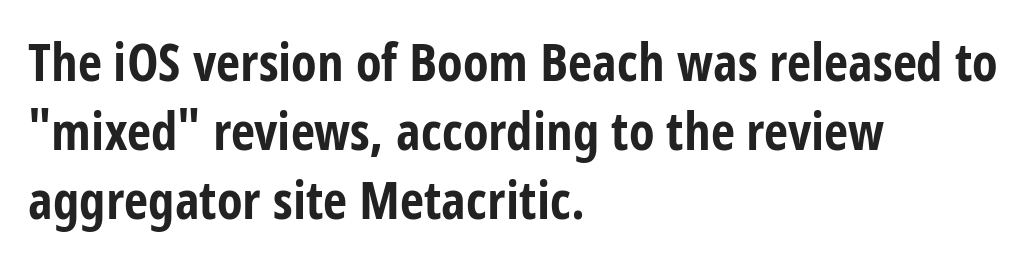
{"serif": "no", "italic": "no", "bold": "yes", "weight": "bold", "width": "condensed", "stroke_contrast": "low", "x_height": "large", "monospaced": "no", "underline": "no", "align": "left", "line_spacing": "normal", "line_spacing_ratio": 1.3, "letter_spacing": "normal", "letter_spacing_em": 0.0, "glyph_px": 53}
